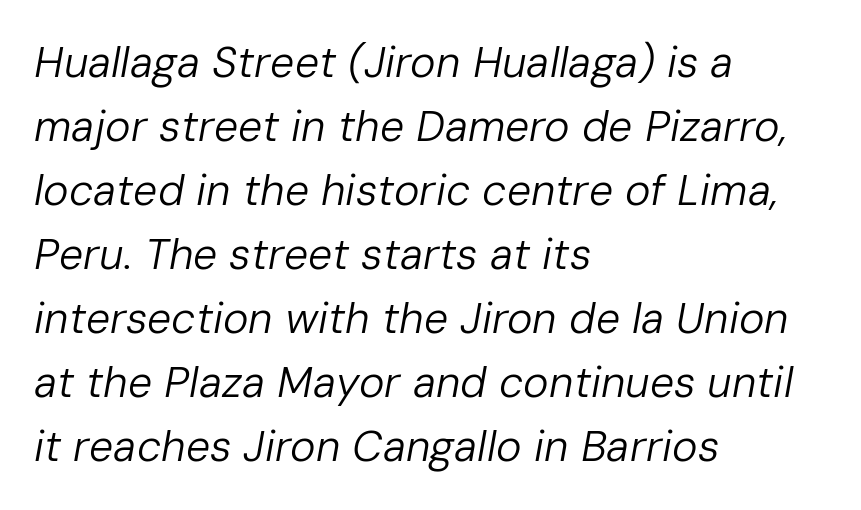
The image shows 43 px regular-weight type, italic (leaning right); set left-aligned, normal line spacing (1.49x), normal letter spacing, not underlined; low stroke contrast and a medium x-height.
